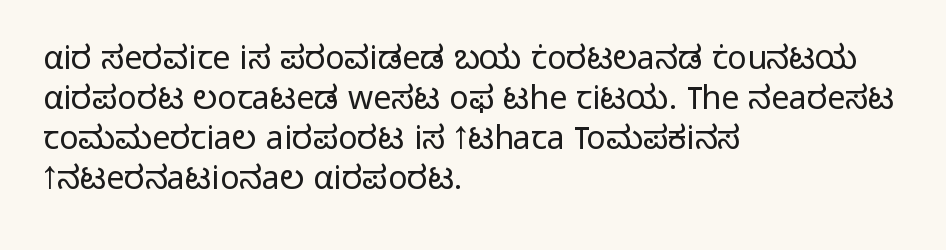
Typeset ragged right — the left edge is the straight one. To sum up the face: it is a sans, with no serifs. Is there much room between lines? A standard amount, neither cramped nor airy. Note the varied advance widths — an 'i' is clearly narrower than an 'm'. The zone under the glyphs is completely vacant.
